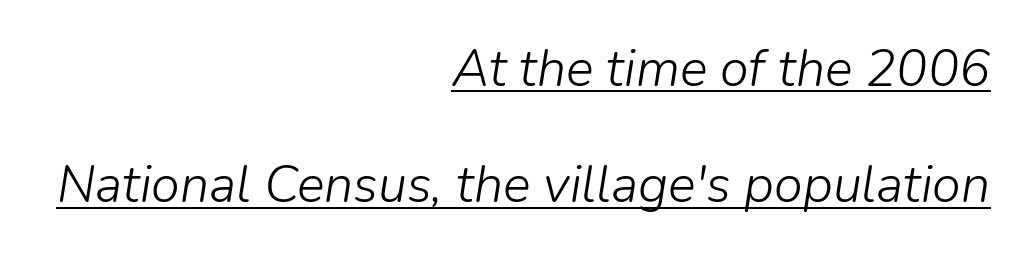
The image shows 52 px light type, italic (leaning right); set right-aligned, loose line spacing (2.24x), normal letter spacing, underlined; low stroke contrast and a medium x-height.
